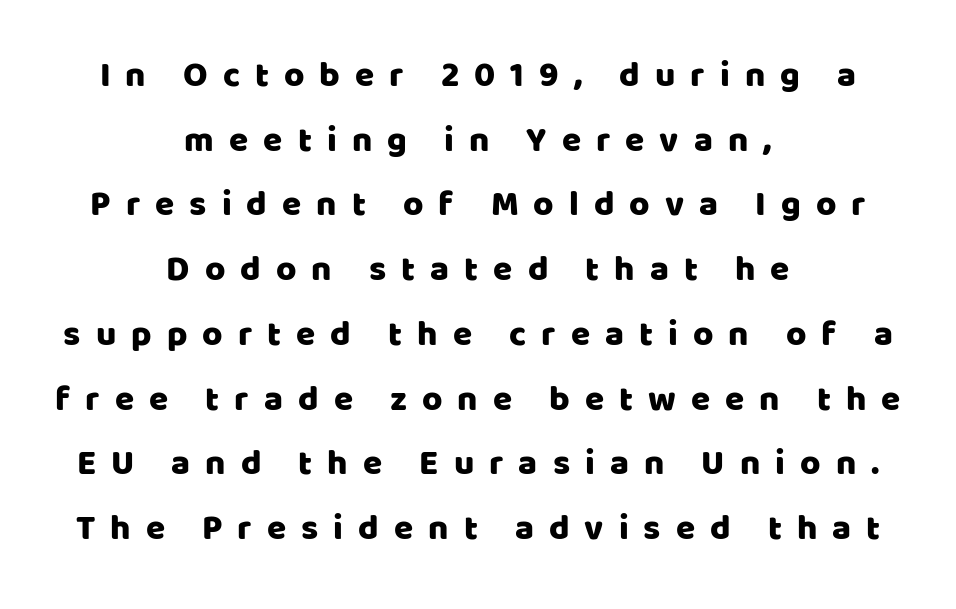
The image shows 35 px sans-serif type, upright; set centered, line spacing 1.85x, unusually wide letter spacing (+0.43 em), not underlined; low stroke contrast and a large x-height.
